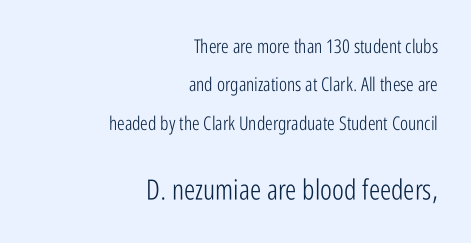
The image shows 28 px light, condensed sans-serif type, upright; set right-aligned, loose line spacing (2.02x), normal letter spacing, not underlined; the second (bottom) block is 1.47x larger; low stroke contrast and a medium x-height.
